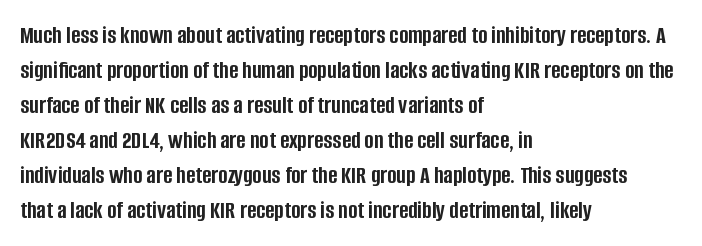
Q: Is the text bold? A: Yes.
Q: Is the text italic (slanted)? A: No, it is upright.
Q: Is the text underlined? A: No.
Q: How is the paragraph aligned? A: Left-aligned.
Q: Is the spacing between letters normal or unusually wide? A: Normal.
Q: Is the spacing between lines tight, normal or loose? A: Normal.
